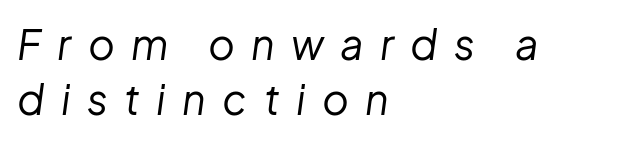
The letters look calm and open, with moderate or lighter stems. Quick note: underline off. Varying glyph widths throughout — classic text-font behaviour. The rendering uses a moderate line-height, typical for paragraphs. What stands out about the letter spacing? Its width — letters are far apart. Typeset ragged right — the left edge is the straight one.
